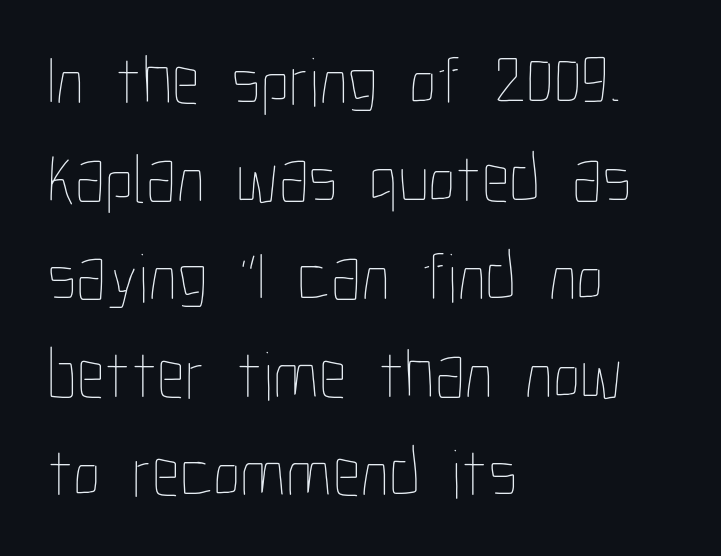
This sample keeps an unexceptional amount of space between lines. Posture: upright roman. Characters follow at the spacing the type designer built in. Casual observation: everything's shoved over to the left.
